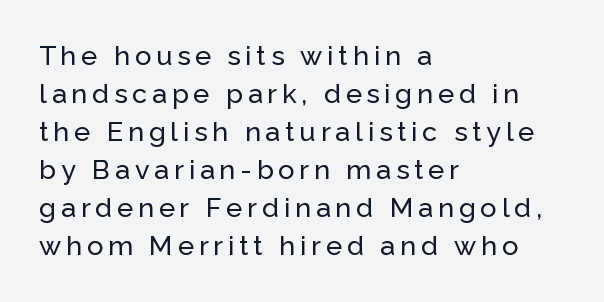
{"italic": "no", "underline": "no", "align": "left", "line_spacing": "normal", "line_spacing_ratio": 1.41, "glyph_px": 27}
